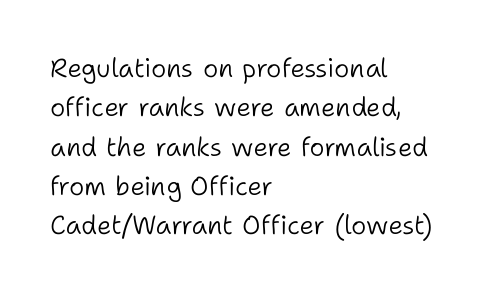
{"italic": "no", "bold": "no", "underline": "no", "align": "left", "line_spacing": "normal", "line_spacing_ratio": 1.51, "letter_spacing": "normal", "letter_spacing_em": 0.0, "glyph_px": 26}
